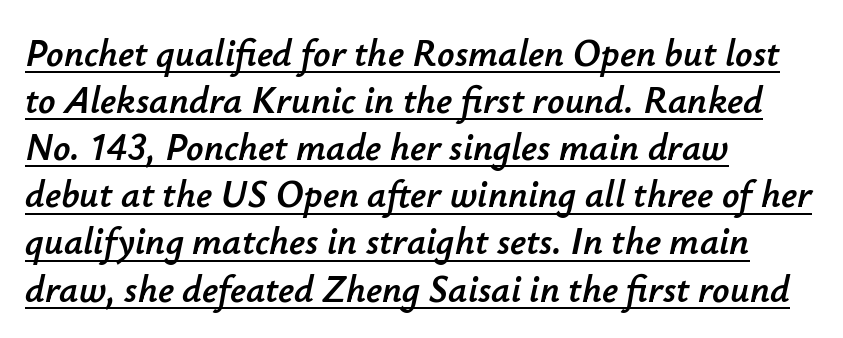
{"italic": "yes", "lean": "right", "slant_degrees": 12, "width": "normal", "stroke_contrast": "low", "x_height": "small", "monospaced": "no", "underline": "yes", "align": "left", "line_spacing_ratio": 1.24, "letter_spacing": "normal", "letter_spacing_em": 0.0, "glyph_px": 38}
